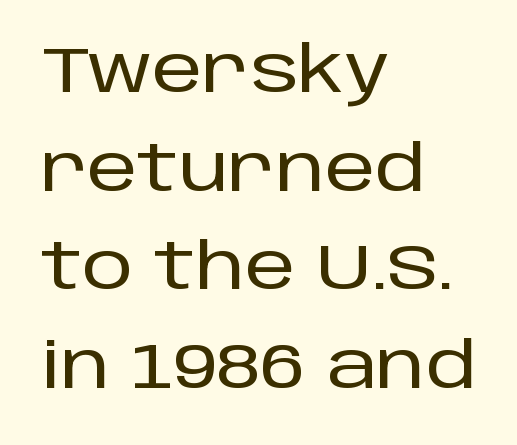
Q: Is the text italic (slanted)? A: No, it is upright.
Q: Is the typeface a serif or a sans-serif typeface? A: Sans-serif.
Q: Is the text underlined? A: No.
Q: How is the paragraph aligned? A: Left-aligned.
Q: Is the spacing between letters normal or unusually wide? A: Normal.
Q: Is the spacing between lines tight, normal or loose? A: Normal.
Q: Width (condensed, normal, or wide)? A: Normal.
Q: Stroke contrast? A: Low.
Q: x-height? A: Large.
Q: Monospaced? A: No.
